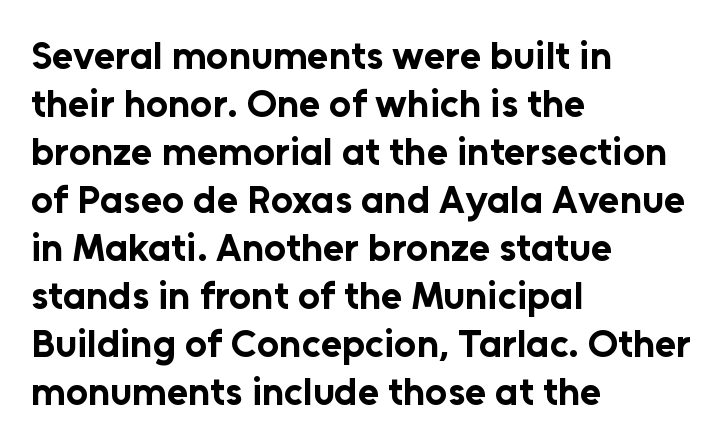
{"serif": "no", "italic": "no", "bold": "yes", "weight": "bold", "width": "normal", "stroke_contrast": "low", "x_height": "medium", "monospaced": "no", "underline": "no", "align": "left", "line_spacing_ratio": 1.23, "letter_spacing": "normal", "letter_spacing_em": 0.0, "glyph_px": 39}
